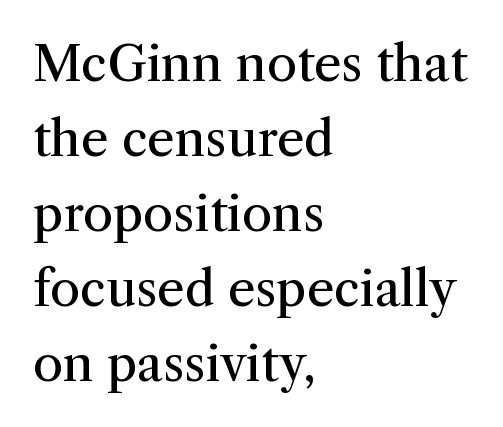
Q: Is the text bold? A: No.
Q: Is the text italic (slanted)? A: No, it is upright.
Q: Is the typeface a serif or a sans-serif typeface? A: Serif.
Q: Is the text underlined? A: No.
Q: How is the paragraph aligned? A: Left-aligned.
Q: Is the spacing between letters normal or unusually wide? A: Normal.
Q: Is the spacing between lines tight, normal or loose? A: Normal.
Q: Width (condensed, normal, or wide)? A: Normal.
Q: Stroke contrast? A: Medium.
Q: x-height? A: Medium.
Q: Monospaced? A: No.
